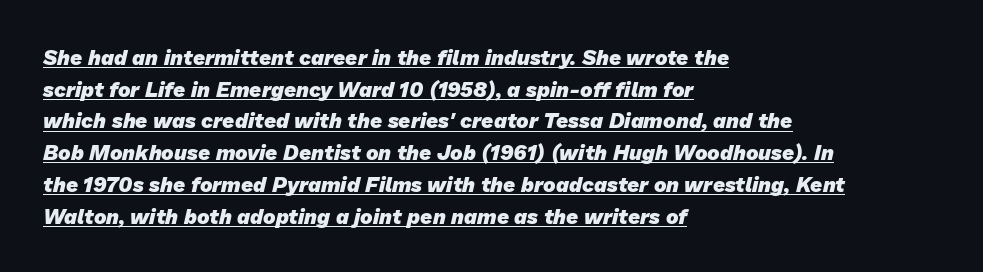
Students, this is bold: see how much ink each stroke carries. How are the letters spaced? Ordinarily, with no added tracking. The specimen includes a rule beneath the text block's lines. This rendering uses left alignment, leaving the right contour irregular.
